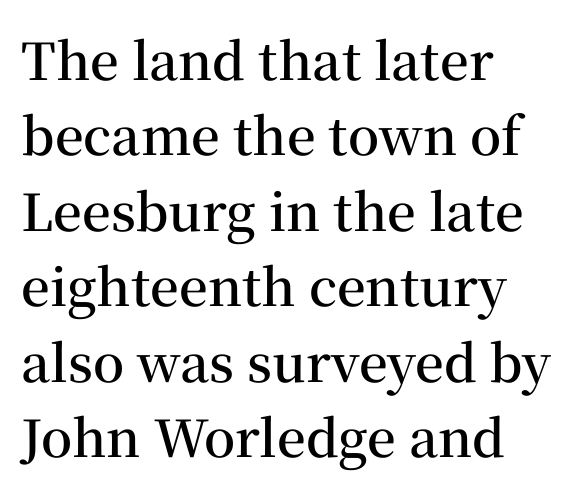
The image shows 51 px semibold serif type, upright; set left-aligned, normal line spacing (1.48x), normal letter spacing, not underlined; medium stroke contrast and a medium x-height.
